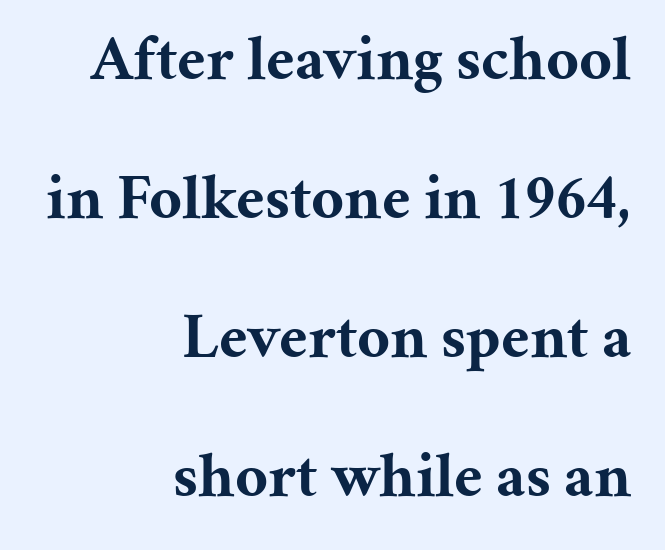
Q: Is the text bold? A: Yes.
Q: Is the text italic (slanted)? A: No, it is upright.
Q: Is the typeface a serif or a sans-serif typeface? A: Serif.
Q: Is the text underlined? A: No.
Q: How is the paragraph aligned? A: Right-aligned.
Q: Is the spacing between letters normal or unusually wide? A: Normal.
Q: Is the spacing between lines tight, normal or loose? A: Loose.
Q: Width (condensed, normal, or wide)? A: Normal.
Q: Stroke contrast? A: Medium.
Q: x-height? A: Medium.
Q: Monospaced? A: No.
